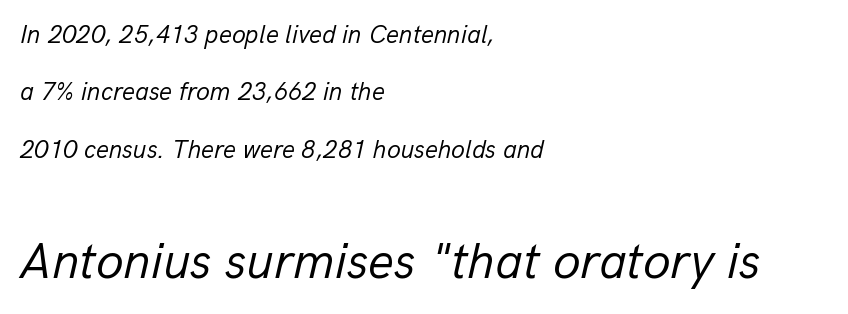
Students, note that the glyphs here touch the page at normal intervals. The composition opens small and finishes big. In CSS terms this would be text-align: left. Notice the wide empty band between every row — that's loose leading. The passage shown leans; its letterforms are oblique.
